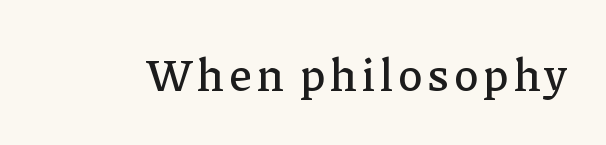
{"serif": "yes", "italic": "no", "width": "normal", "stroke_contrast": "low", "x_height": "medium", "monospaced": "no", "underline": "no", "glyph_px": 46}
